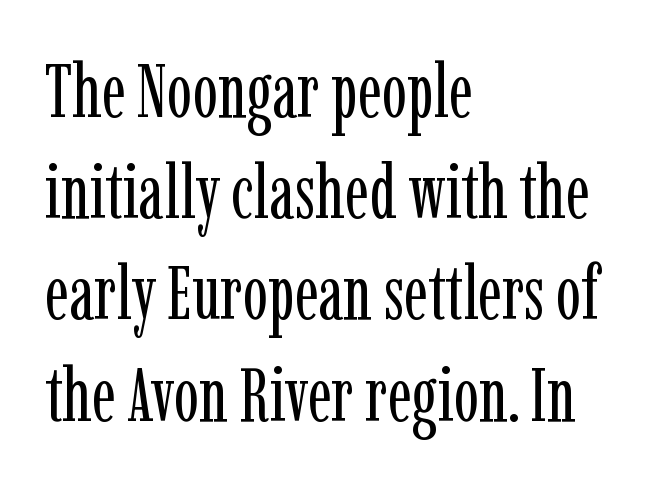
Line beginnings align vertically; line endings do not. The font sits on the lighter half of the weight spectrum, regular included. This sample has the flowing, uneven cadence of proportional lettering. The glyphs in this specimen are seriffed. Every stem runs plumb, perpendicular to the baseline.
